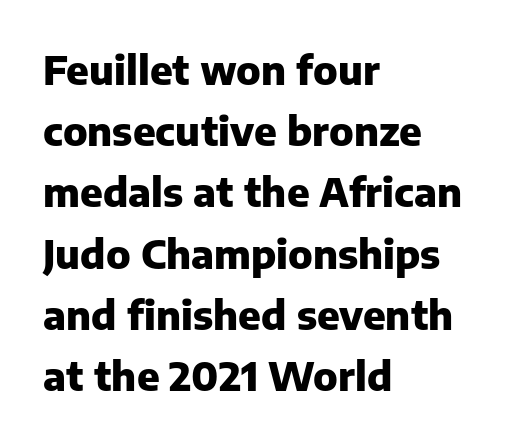
Q: Is the text bold? A: Yes.
Q: Is the text italic (slanted)? A: No, it is upright.
Q: Is the typeface a serif or a sans-serif typeface? A: Sans-serif.
Q: Is the text underlined? A: No.
Q: How is the paragraph aligned? A: Left-aligned.
Q: Is the spacing between letters normal or unusually wide? A: Normal.
Q: Is the spacing between lines tight, normal or loose? A: Normal.
Q: Width (condensed, normal, or wide)? A: Normal.
Q: Stroke contrast? A: Low.
Q: x-height? A: Medium.
Q: Monospaced? A: No.
